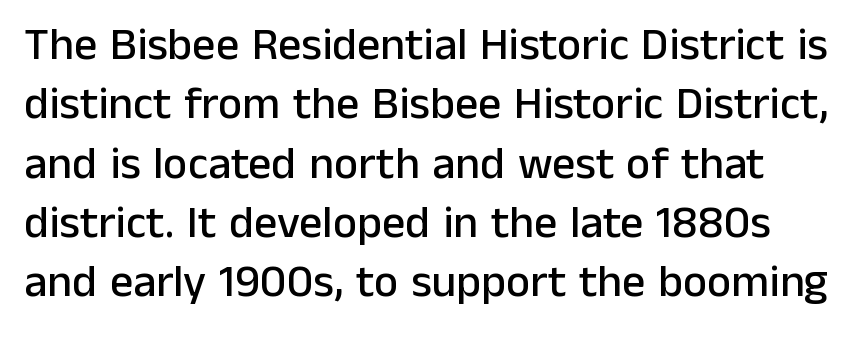
Vertically, the passage feels balanced, rows spaced as you'd expect. The rendering uses natural spacing where letterforms have individual widths. Nothing sits at the stroke ends, so this counts as sans-serif. Just letters on the line, the space beneath them empty. Caption: standard tracking, unaltered.
